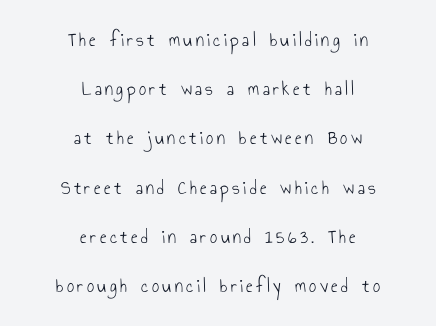
Q: Is the text bold? A: No.
Q: Is the text italic (slanted)? A: No, it is upright.
Q: Is the text underlined? A: No.
Q: How is the paragraph aligned? A: Centered.
Q: Is the spacing between lines tight, normal or loose? A: Loose.
